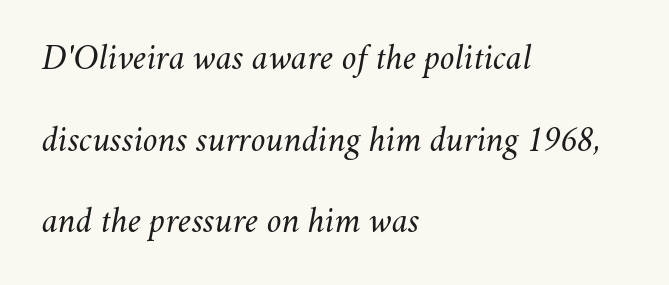
{"italic": "yes", "lean": "right", "slant_degrees": 11, "bold": "no", "weight": "regular", "width": "normal", "stroke_contrast": "medium", "x_height": "small", "monospaced": "no", "underline": "no", "align": "left", "line_spacing": "loose", "line_spacing_ratio": 2.27, "letter_spacing": "normal", "letter_spacing_em": 0.0, "glyph_px": 36}
